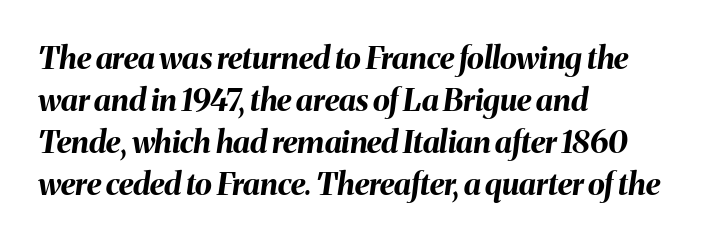
The typesetting leans heavy: a genuine bold. This sample has the flowing, uneven cadence of proportional lettering. Rows of type keep a routine distance in the vertical direction. The space directly below the letters is spotless. Observe the lean: these are italic letterforms.
